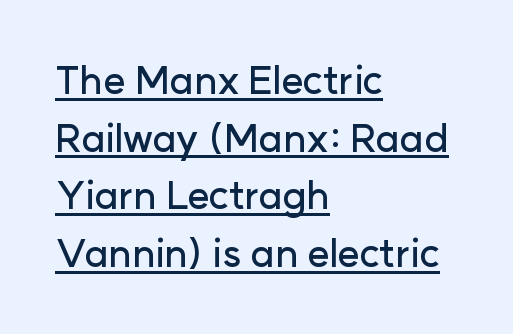
The image shows 39 px sans-serif type, upright; set left-aligned, normal line spacing (1.48x), normal letter spacing, underlined; low stroke contrast and a medium x-height.
